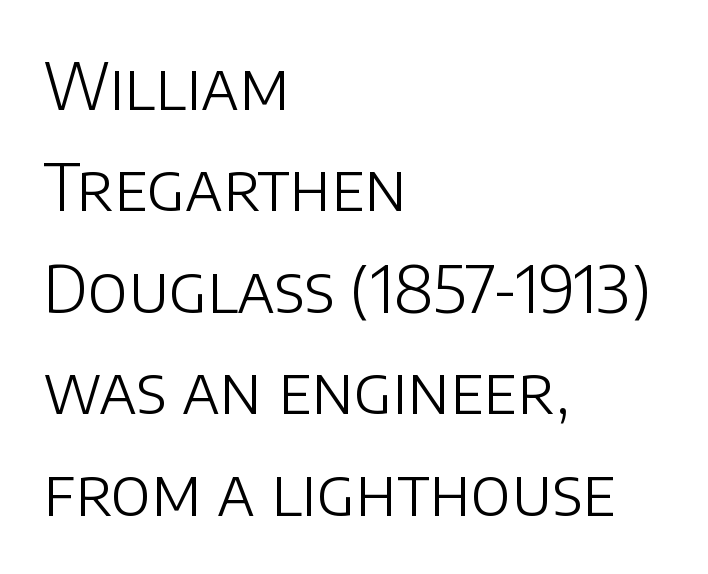
{"serif": "no", "italic": "no", "bold": "no", "weight": "light", "width": "normal", "stroke_contrast": "low", "x_height": "large", "monospaced": "no", "underline": "no", "align": "left", "line_spacing": "normal", "line_spacing_ratio": 1.56, "letter_spacing": "normal", "letter_spacing_em": 0.0, "glyph_px": 65}
